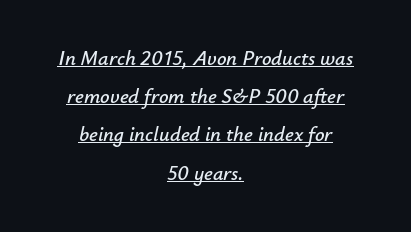
Characters follow at the spacing the type designer built in. The compositor balanced each line on the midline. Honestly, the underline is the first thing you notice here. Slanted lettering throughout.
